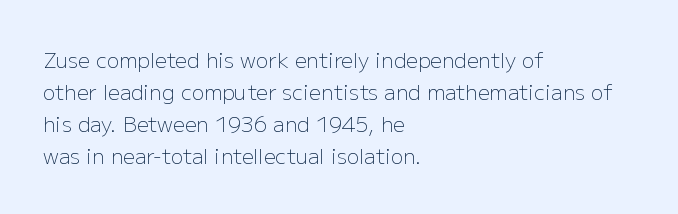
Vertical strokes here are truly vertical. The paragraph has a hard left edge and a soft right edge. The rendering uses a moderate line-height, typical for paragraphs. The cut favours lightness, reaching ordinary text weight at its darkest.
